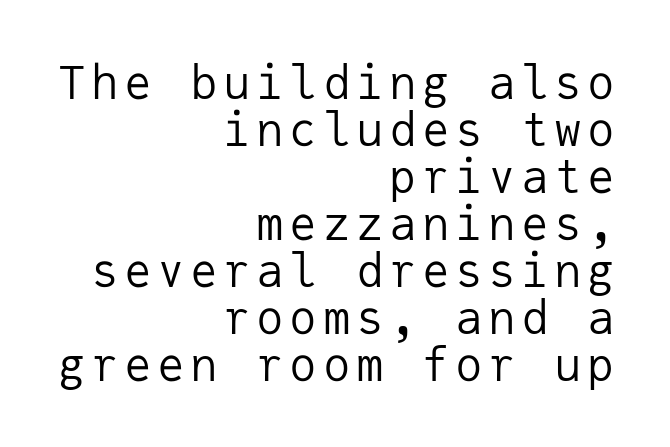
Glance below the letters and you will spot only blank space. If you drew a line through each stem, it would be perfectly vertical. Counters stay open thanks to moderate or lighter strokes. Caption: multi-line text, flush right, ragged left. What's the leading like? Squeezed, with rows nearly overlapping. Every character here occupies the same horizontal width, giving the sample a typewriter-like rhythm.
